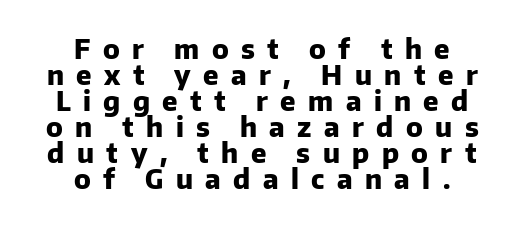
There is plenty of visible air inserted between adjacent glyphs. The space beneath each line is pristine and unruled. This block would grow much taller if given ordinary leading; it's compressed now. Does the weight exceed regular? Yes, all the way to bold. Is the block centered? Yes — each line is placed symmetrically about the middle. A roman cut, with each character standing at attention.
